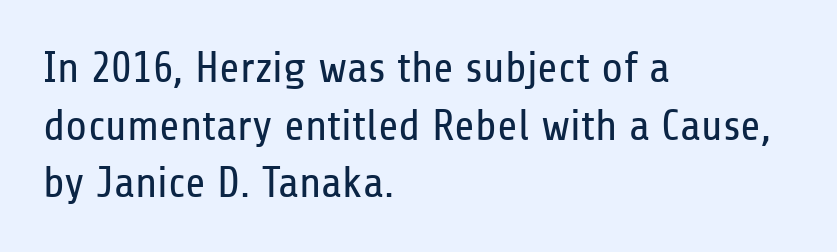
Q: Is the text bold? A: No.
Q: Is the text italic (slanted)? A: No, it is upright.
Q: Is the typeface a serif or a sans-serif typeface? A: Sans-serif.
Q: Is the text underlined? A: No.
Q: How is the paragraph aligned? A: Left-aligned.
Q: Is the spacing between letters normal or unusually wide? A: Normal.
Q: Is the spacing between lines tight, normal or loose? A: Normal.
Q: Width (condensed, normal, or wide)? A: Condensed.
Q: Stroke contrast? A: Low.
Q: x-height? A: Medium.
Q: Monospaced? A: No.
